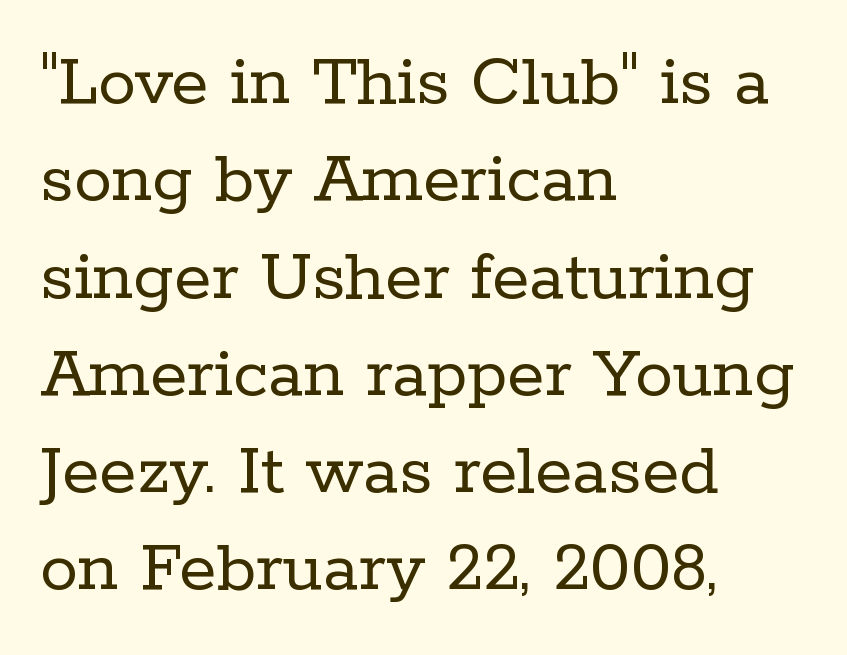
Q: Is the text bold? A: No.
Q: Is the text italic (slanted)? A: No, it is upright.
Q: Is the typeface a serif or a sans-serif typeface? A: Serif.
Q: Is the text underlined? A: No.
Q: How is the paragraph aligned? A: Left-aligned.
Q: Is the spacing between letters normal or unusually wide? A: Normal.
Q: Is the spacing between lines tight, normal or loose? A: Normal.
Q: Width (condensed, normal, or wide)? A: Normal.
Q: Stroke contrast? A: Low.
Q: x-height? A: Medium.
Q: Monospaced? A: No.
